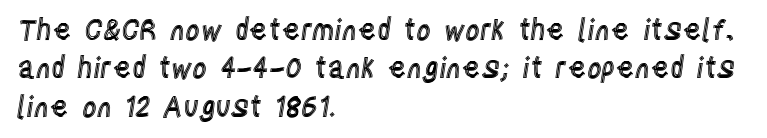
Here the glyphs are tracked normally, forming tight word shapes. A bare baseline throughout the passage. The rendering uses natural spacing where letterforms have individual widths.
